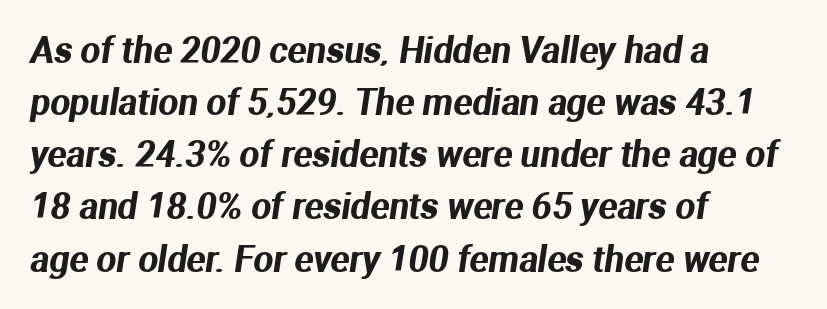
The image shows 35 px sans-serif type; set left-aligned, normal line spacing (1.49x), normal letter spacing, not underlined; medium stroke contrast and a medium x-height.
